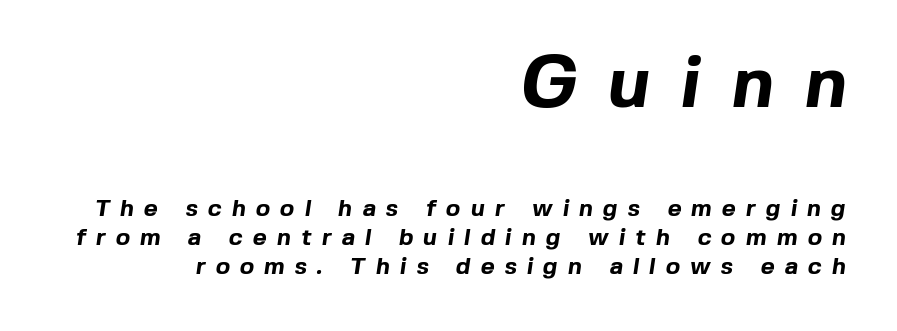
Visually, the top section dominates because its glyphs are scaled up. Short and long lines alike share a common ending point at right. Descenders hang freely into open space. Looks like regular typesetting: each glyph gets only the width it needs. The rendering inserts visible extra space after every character.
